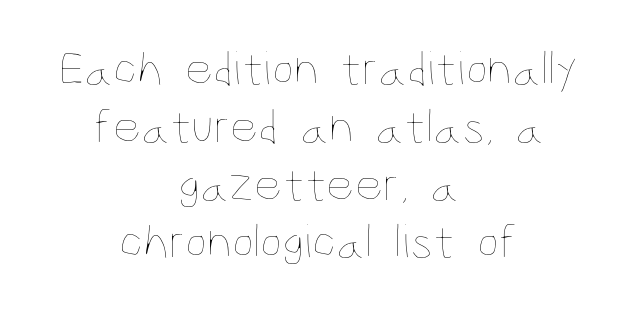
The image shows 49 px thin, condensed type, upright; set centered, line spacing 1.18x, normal letter spacing, not underlined; low stroke contrast and a large x-height.
